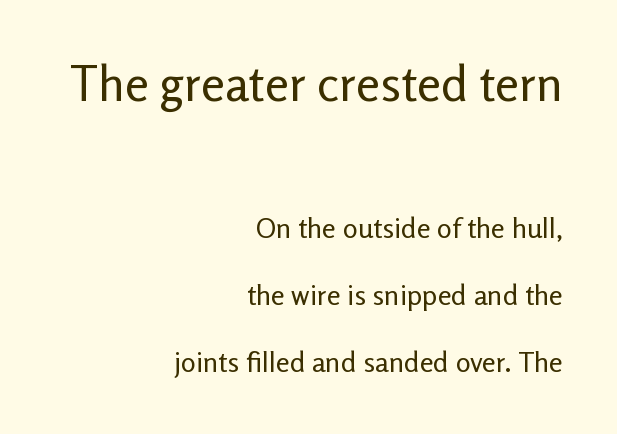
The image shows 49 px regular-weight sans-serif type, upright; set right-aligned, loose line spacing (2.4x), normal letter spacing, not underlined; the first (top) block is 1.75x larger; low stroke contrast and a medium x-height.
